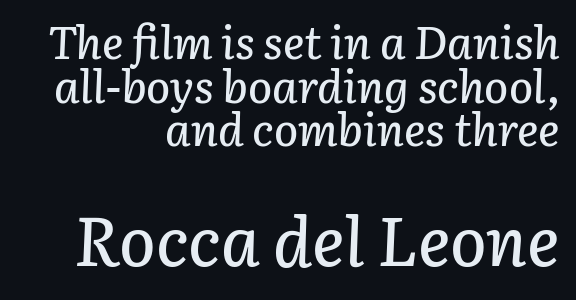
The image shows 68 px text type, italic (leaning right); set right-aligned, tight line spacing (0.97x), normal letter spacing, not underlined; the second (bottom) block is 1.51x larger; low stroke contrast and a medium x-height.
